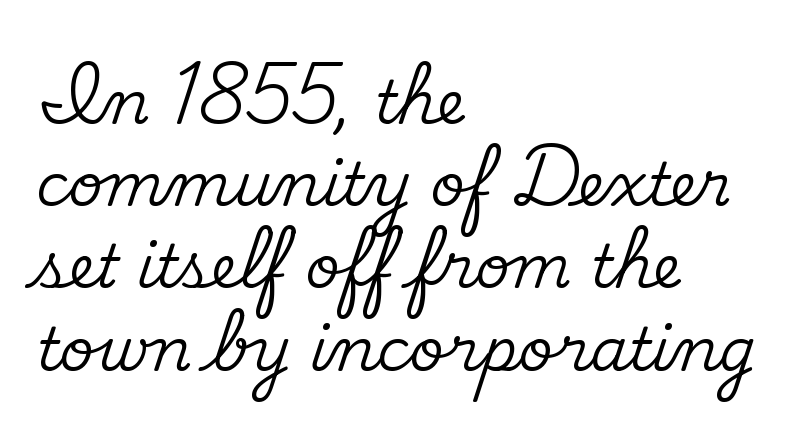
Q: Is the text italic (slanted)? A: Yes.
Q: Is the text underlined? A: No.
Q: How is the paragraph aligned? A: Left-aligned.
Q: Is the spacing between letters normal or unusually wide? A: Normal.
Q: Is the spacing between lines tight, normal or loose? A: Normal.
Q: Width (condensed, normal, or wide)? A: Normal.
Q: Stroke contrast? A: Medium.
Q: x-height? A: Small.
Q: Monospaced? A: No.
